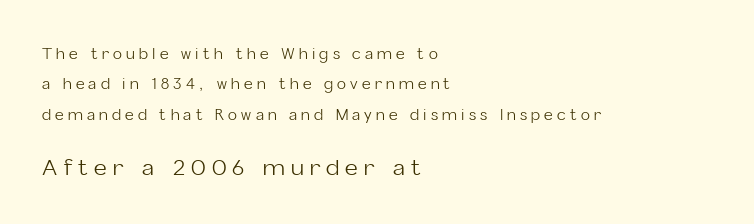
The designer dialed line spacing up above the default. Caption: multi-line text, flush left, ragged right. A typesetter would mark this as roman, not italic. Check under the words: just untouched page. Is the stroke heavy? The answer is a plain regular-or-lighter. Typesetter's note — lower block bumped up in size, upper block left smaller.
